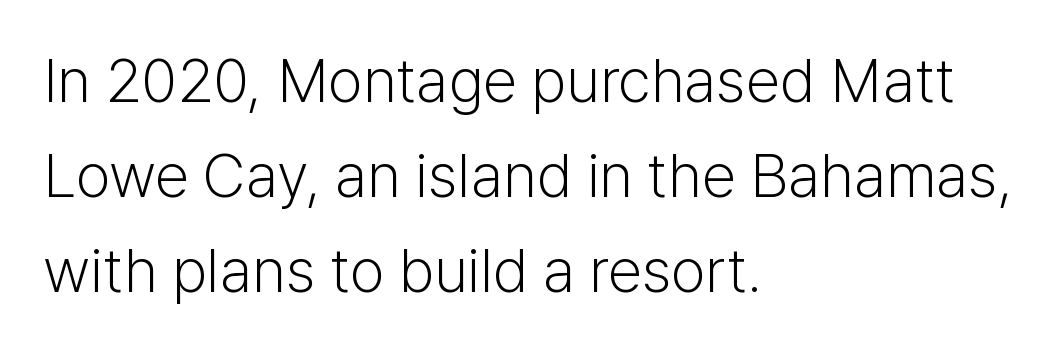
Q: Is the text bold? A: No.
Q: Is the text italic (slanted)? A: No, it is upright.
Q: Is the typeface a serif or a sans-serif typeface? A: Sans-serif.
Q: Is the text underlined? A: No.
Q: How is the paragraph aligned? A: Left-aligned.
Q: Is the spacing between letters normal or unusually wide? A: Normal.
Q: Is the spacing between lines tight, normal or loose? A: Normal.
Q: Width (condensed, normal, or wide)? A: Normal.
Q: Stroke contrast? A: Low.
Q: x-height? A: Medium.
Q: Monospaced? A: No.
